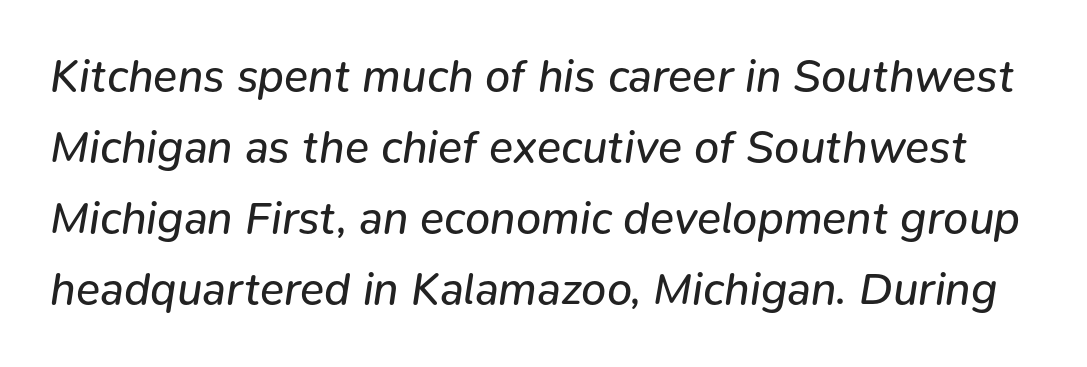
The characters are drawn with everyday or finer stroke widths. Note the varied advance widths — an 'i' is clearly narrower than an 'm'. The lettering tilts uniformly, giving the passage an italic look. Inter-character spacing is left at the font's built-in metrics. Does the leading feel generous? No, just average. Underlining? Definitely not there.
